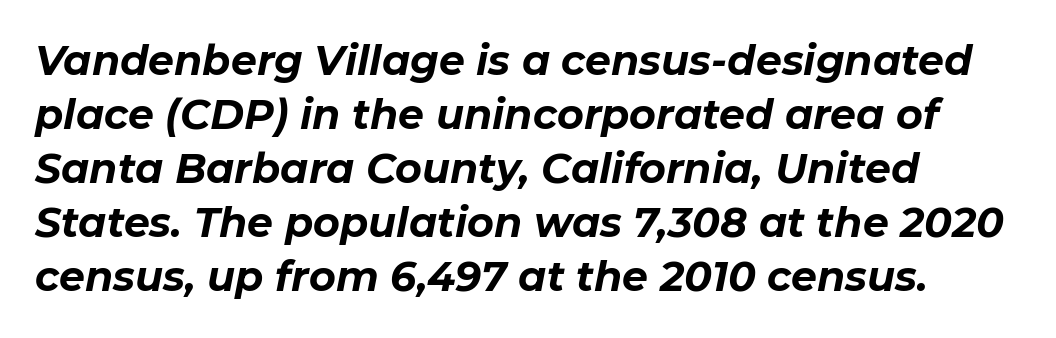
{"italic": "yes", "lean": "right", "slant_degrees": 11, "bold": "yes", "weight": "bold", "width": "normal", "stroke_contrast": "low", "x_height": "medium", "monospaced": "no", "underline": "no", "align": "left", "line_spacing": "normal", "line_spacing_ratio": 1.32, "letter_spacing": "normal", "letter_spacing_em": 0.0, "glyph_px": 41}
